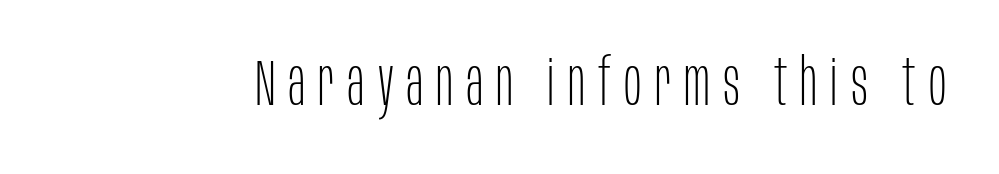
Q: Is the text bold? A: No.
Q: Is the text italic (slanted)? A: No, it is upright.
Q: Is the typeface a serif or a sans-serif typeface? A: Sans-serif.
Q: Is the text underlined? A: No.
Q: Is the spacing between letters normal or unusually wide? A: Unusually wide.
Q: Width (condensed, normal, or wide)? A: Condensed.
Q: Stroke contrast? A: Low.
Q: x-height? A: Large.
Q: Monospaced? A: No.
